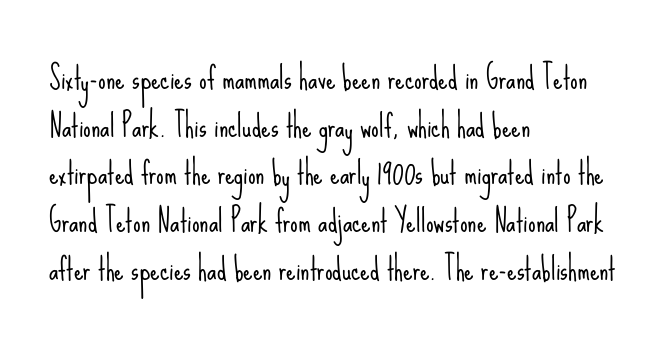
{"serif": "no", "italic": "no", "bold": "no", "weight": "light", "width": "condensed", "stroke_contrast": "low", "x_height": "small", "monospaced": "no", "underline": "no", "align": "left", "line_spacing": "normal", "line_spacing_ratio": 1.59, "letter_spacing": "normal", "letter_spacing_em": 0.0, "glyph_px": 30}
